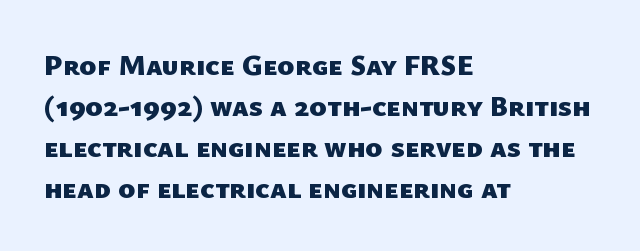
The image shows 29 px heavy sans-serif type; set left-aligned, normal line spacing (1.41x), normal letter spacing, not underlined; low stroke contrast and a medium x-height.
